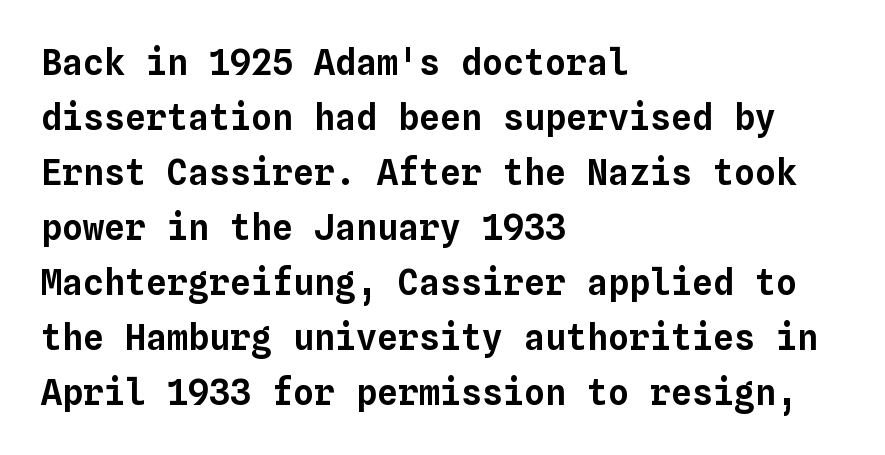
{"italic": "no", "width": "normal", "stroke_contrast": "low", "x_height": "medium", "monospaced": "yes", "underline": "no", "align": "left", "line_spacing": "normal", "line_spacing_ratio": 1.57, "letter_spacing": "normal", "letter_spacing_em": 0.0, "glyph_px": 35}
